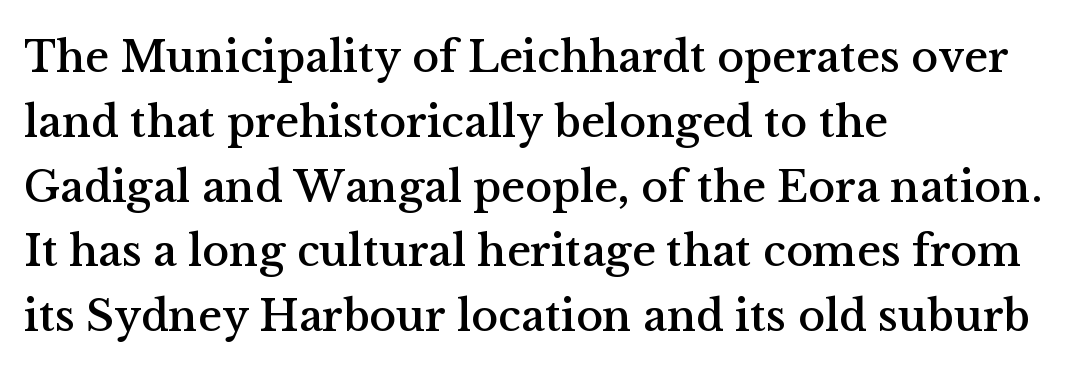
{"serif": "yes", "italic": "no", "width": "normal", "stroke_contrast": "medium", "x_height": "medium", "monospaced": "no", "underline": "no", "align": "left", "line_spacing": "normal", "line_spacing_ratio": 1.44, "letter_spacing": "normal", "letter_spacing_em": 0.0, "glyph_px": 45}
